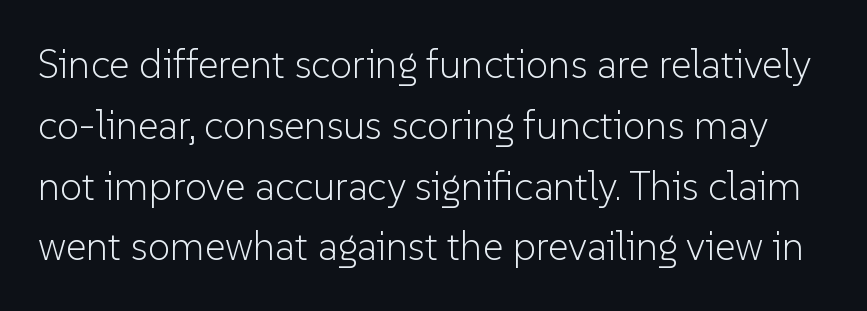
The image shows 40 px light sans-serif type, upright; set normal line spacing (1.52x), normal letter spacing, not underlined; low stroke contrast and a medium x-height.
